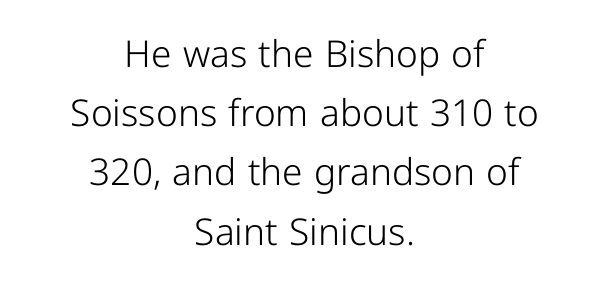
{"serif": "no", "italic": "no", "bold": "no", "weight": "light", "width": "normal", "stroke_contrast": "low", "x_height": "medium", "monospaced": "no", "underline": "no", "align": "center", "line_spacing": "normal", "line_spacing_ratio": 1.6, "letter_spacing": "normal", "letter_spacing_em": 0.0, "glyph_px": 37}
